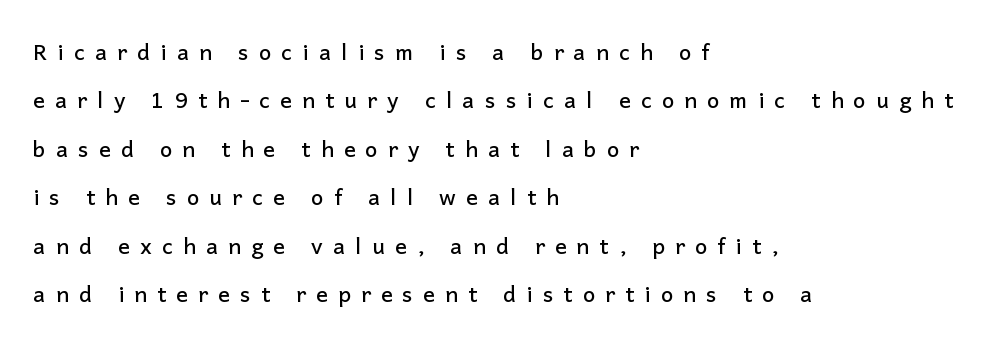
The space directly below the letters is spotless. Regarding leading, the lines here are spaced well apart. Observe the wide spacing: letters keep a clear distance from each other. Designer's note — italics off, roman on. Left-aligned paragraph, ragged on the right.
